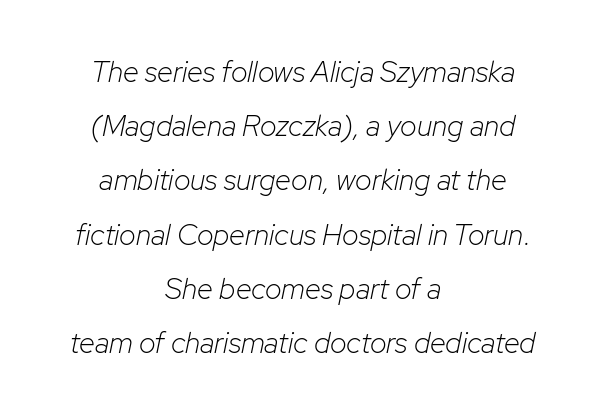
{"italic": "yes", "lean": "right", "slant_degrees": 12, "bold": "no", "weight": "light", "width": "normal", "stroke_contrast": "low", "x_height": "medium", "monospaced": "no", "underline": "no", "align": "center", "line_spacing_ratio": 1.87, "letter_spacing": "normal", "letter_spacing_em": 0.0, "glyph_px": 29}
